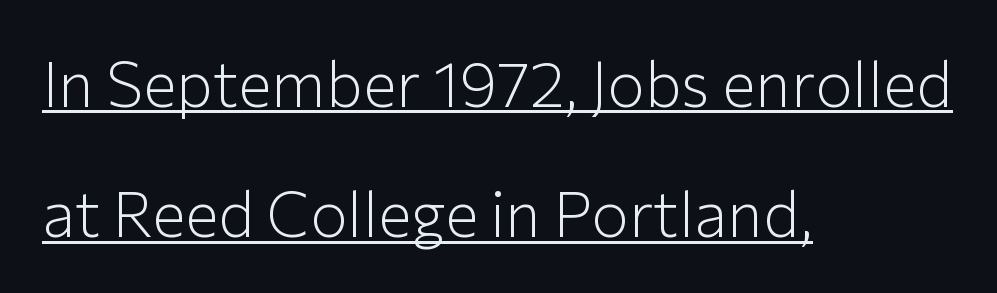
The image shows 63 px light sans-serif type, upright; set left-aligned, loose line spacing (2.07x), normal letter spacing, underlined; low stroke contrast and a medium x-height.
